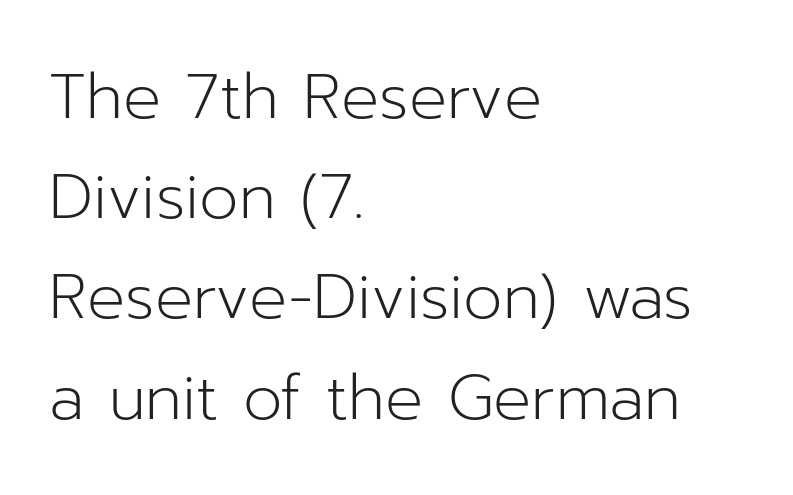
The image shows 63 px light sans-serif type, upright; set left-aligned, normal line spacing (1.59x), normal letter spacing, not underlined; low stroke contrast and a medium x-height.
